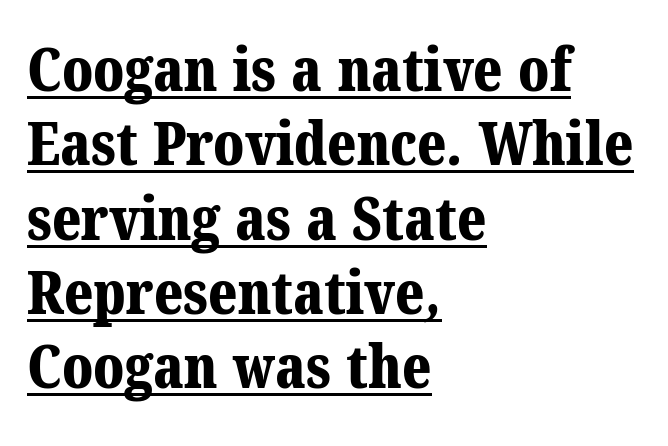
This sample carries an underscore along the baseline area. A serif font was chosen for this passage. The rag falls on the right side of this text block. A typesetter would call this proportional, since set widths differ per character. Baseline-to-baseline distance is the conventional proportion of letter height.
